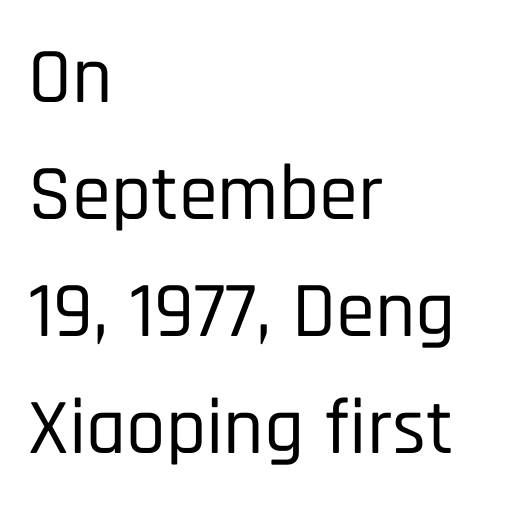
Q: Is the text italic (slanted)? A: No, it is upright.
Q: Is the typeface a serif or a sans-serif typeface? A: Sans-serif.
Q: Is the text underlined? A: No.
Q: How is the paragraph aligned? A: Left-aligned.
Q: Is the spacing between letters normal or unusually wide? A: Normal.
Q: Is the spacing between lines tight, normal or loose? A: Normal.
Q: Width (condensed, normal, or wide)? A: Condensed.
Q: Stroke contrast? A: Low.
Q: x-height? A: Large.
Q: Monospaced? A: No.
